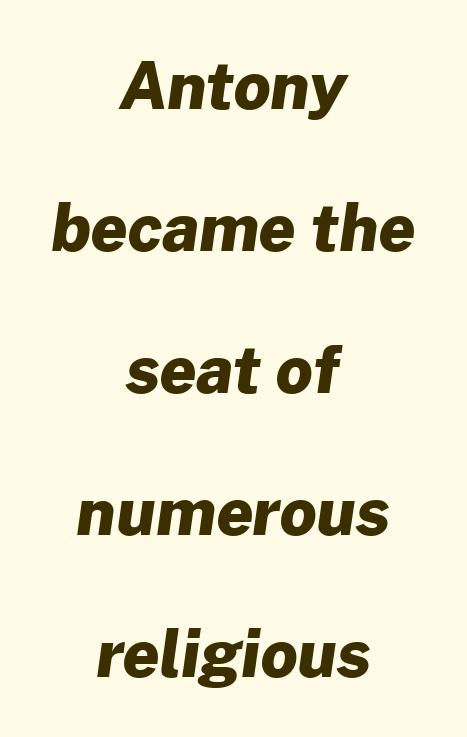
The image shows 64 px heavy sans-serif type; set centered, loose line spacing (2.22x), normal letter spacing, not underlined; low stroke contrast and a medium x-height.
